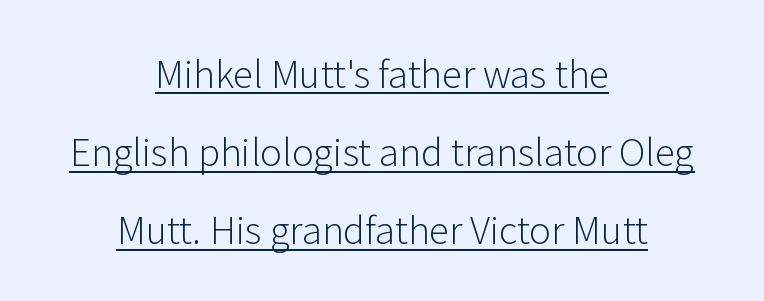
{"serif": "no", "italic": "no", "bold": "no", "weight": "light", "width": "normal", "stroke_contrast": "low", "x_height": "medium", "monospaced": "no", "underline": "yes", "align": "center", "line_spacing": "loose", "line_spacing_ratio": 2.11, "letter_spacing": "normal", "letter_spacing_em": 0.0, "glyph_px": 37}
